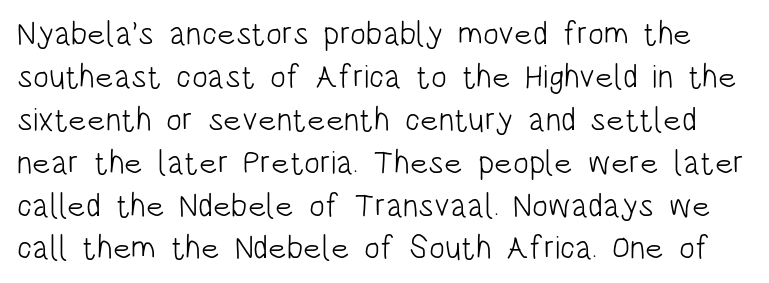
The image shows 33 px light, condensed sans-serif type, upright; set normal line spacing (1.3x), normal letter spacing, not underlined; low stroke contrast and a large x-height.
